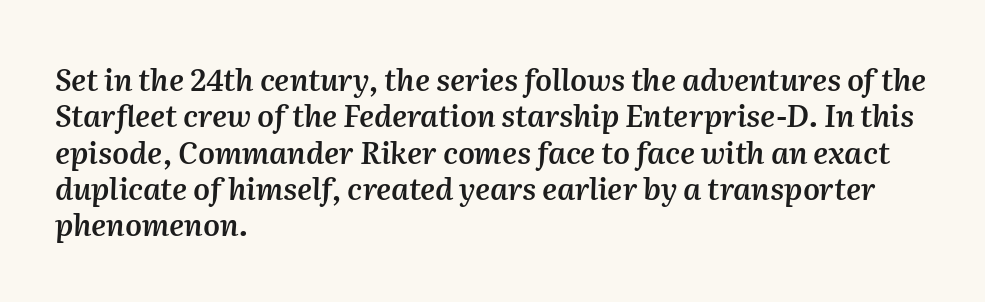
{"italic": "yes", "lean": "right", "slant_degrees": 2, "bold": "semi", "weight": "semibold", "width": "normal", "stroke_contrast": "medium", "x_height": "medium", "monospaced": "no", "underline": "no", "align": "left", "line_spacing_ratio": 1.21, "letter_spacing": "normal", "letter_spacing_em": 0.0, "glyph_px": 30}
